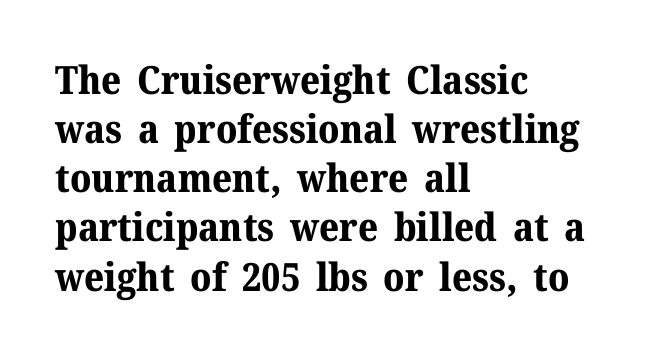
Evenly set lines give the paragraph a standard silhouette. What weight is shown? A full bold with thick strokes. Unmarked baselines from the first word to the last. Ascenders rise straight up at ninety degrees.
